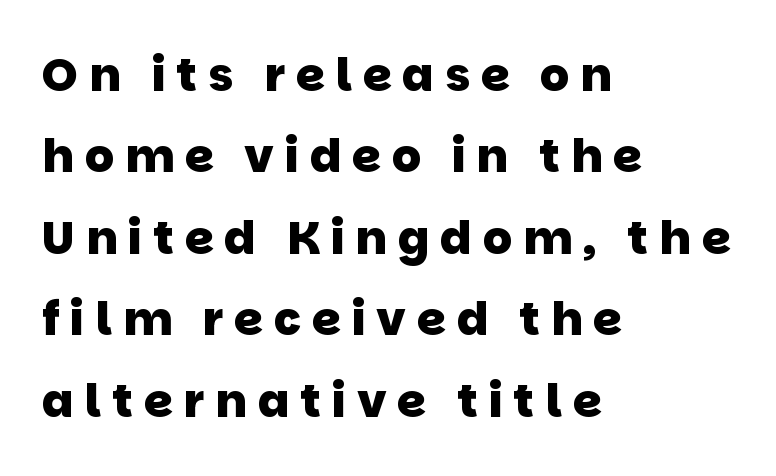
The image shows 46 px heavy sans-serif type; set left-aligned, line spacing 1.77x, unusually wide letter spacing (+0.24 em), not underlined; low stroke contrast and a large x-height.
